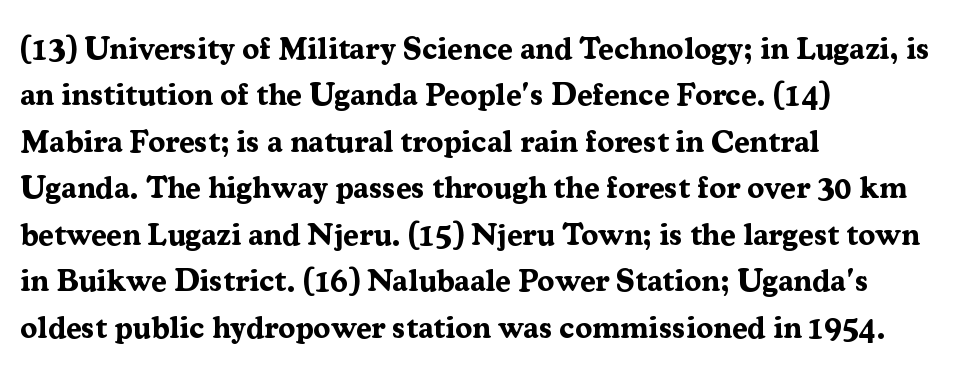
This sample is left-justified, so line endings fall wherever the words run out. This rendering features lettering with no underline. Small tapered or slab feet sit at the stroke ends, so this counts as serif. Horizontal bands of white between lines are of average thickness. The characters look thick and weighty, a clear bold. The rendering uses natural spacing where letterforms have individual widths.
